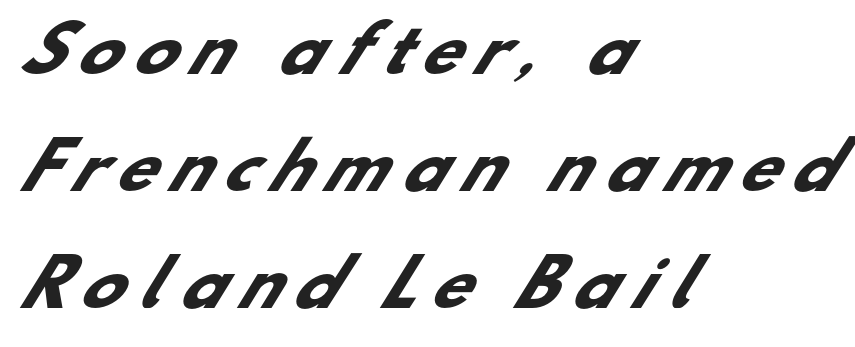
All the whitespace from short lines collects on the right. Think of a printed novel: that variable character pitch is what you see here. Each row of text sits above clean, open space. Pretty heavy lettering here — definitely bold.
